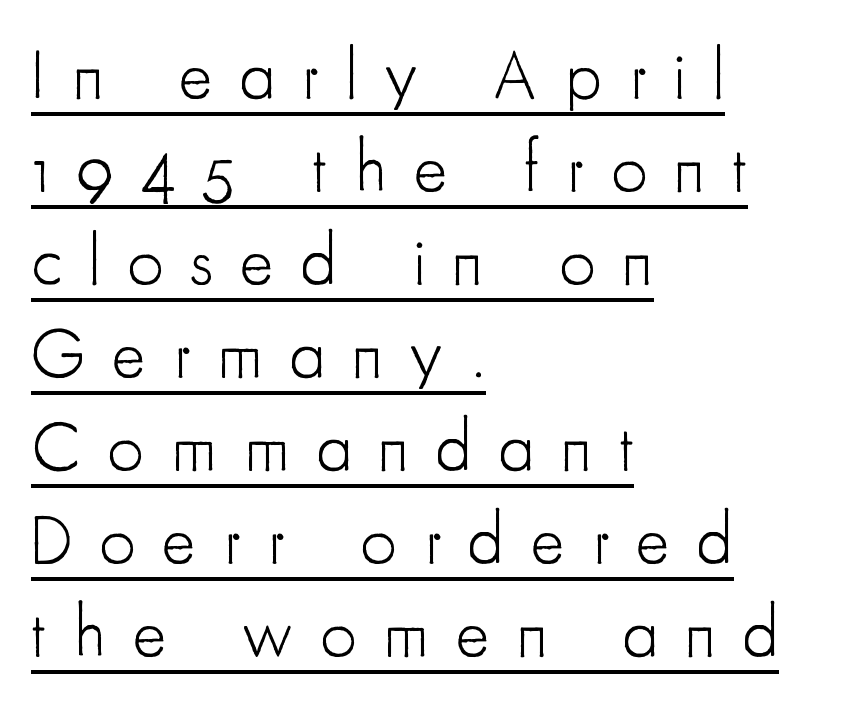
The typesetting does not lean heavy: it is not bold. Notice how a bar underscores the lettering throughout. These lines stack with their left ends in a neat column. The face used here is rendered with a markedly widened letterfit. Serifs: no, the terminals of the letterforms are clean.
